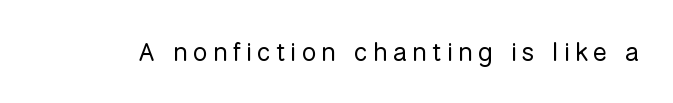
{"italic": "no", "bold": "no", "underline": "no", "letter_spacing": "wide", "letter_spacing_em": 0.21, "glyph_px": 26}
